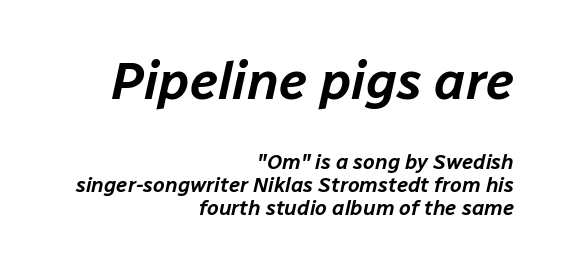
{"italic": "yes", "lean": "right", "slant_degrees": 12, "width": "normal", "stroke_contrast": "low", "x_height": "medium", "monospaced": "no", "underline": "no", "align": "right", "line_spacing": "tight", "line_spacing_ratio": 1.1, "letter_spacing": "normal", "letter_spacing_em": 0.0, "larger_block": "first", "size_ratio": 2.52, "glyph_px": 53}
